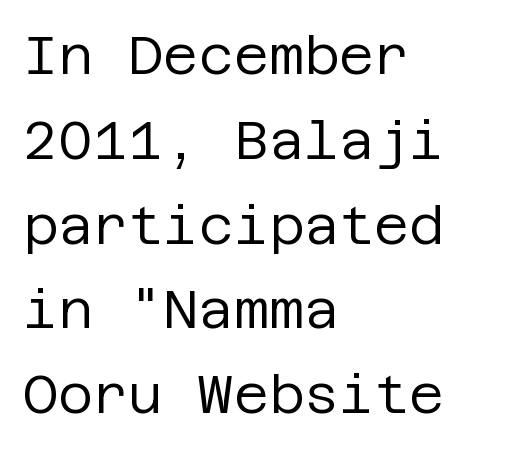
Q: Is the text bold? A: No.
Q: Is the text italic (slanted)? A: No, it is upright.
Q: Is the typeface a serif or a sans-serif typeface? A: Sans-serif.
Q: Is the text underlined? A: No.
Q: How is the paragraph aligned? A: Left-aligned.
Q: Is the spacing between letters normal or unusually wide? A: Normal.
Q: Is the spacing between lines tight, normal or loose? A: Normal.
Q: Width (condensed, normal, or wide)? A: Normal.
Q: Stroke contrast? A: Low.
Q: x-height? A: Large.
